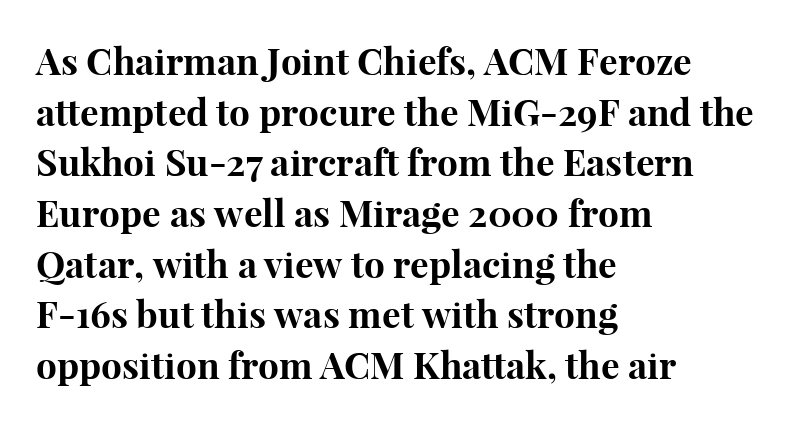
{"serif": "yes", "italic": "no", "bold": "yes", "weight": "bold", "width": "normal", "stroke_contrast": "high", "x_height": "medium", "monospaced": "no", "underline": "no", "align": "left", "line_spacing": "normal", "line_spacing_ratio": 1.37, "letter_spacing": "normal", "letter_spacing_em": 0.0, "glyph_px": 37}
